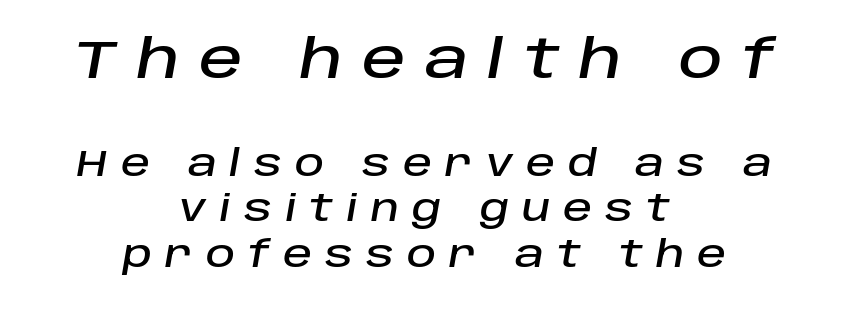
This rendering uses center alignment, leaving both contours irregular but symmetric. The letters in the upper block stand taller than those in the block below. Here the designer chose a conventional face with non-uniform glyph widths. Evenly set lines give the paragraph a standard silhouette. The horizontal fit of the characters is loose and conspicuously gappy. The passage shown leans; its letterforms are oblique.
